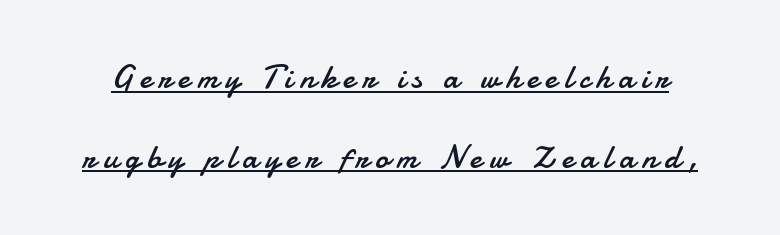
Decoration check: the copy is underlined. The passage shown stacks its lines with a broad gap. This sample uses expanded letter spacing, leaving extra air between glyphs. Unlike a traditional serif, this face leaves its strokes unadorned.
